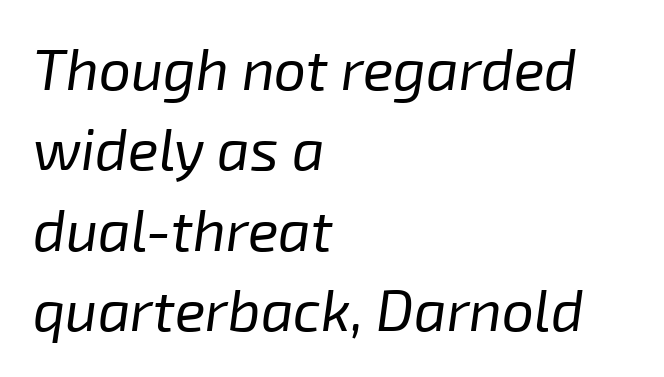
{"italic": "yes", "lean": "right", "slant_degrees": 8, "bold": "no", "weight": "regular", "width": "normal", "stroke_contrast": "low", "x_height": "medium", "monospaced": "no", "underline": "no", "align": "left", "line_spacing": "normal", "line_spacing_ratio": 1.41, "letter_spacing": "normal", "letter_spacing_em": 0.0, "glyph_px": 57}
